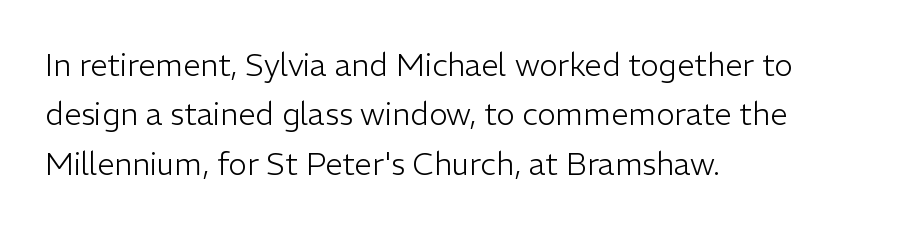
Q: Is the text bold? A: No.
Q: Is the text italic (slanted)? A: No, it is upright.
Q: Is the typeface a serif or a sans-serif typeface? A: Sans-serif.
Q: Is the text underlined? A: No.
Q: How is the paragraph aligned? A: Left-aligned.
Q: Is the spacing between letters normal or unusually wide? A: Normal.
Q: Is the spacing between lines tight, normal or loose? A: Normal.
Q: Width (condensed, normal, or wide)? A: Normal.
Q: Stroke contrast? A: Low.
Q: x-height? A: Medium.
Q: Monospaced? A: No.
